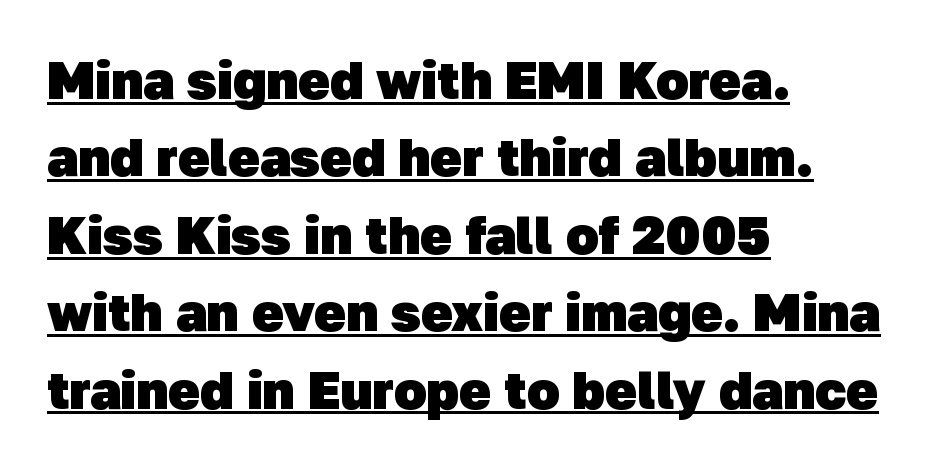
Q: Is the text bold? A: Yes.
Q: Is the typeface a serif or a sans-serif typeface? A: Sans-serif.
Q: Is the text underlined? A: Yes.
Q: How is the paragraph aligned? A: Left-aligned.
Q: Is the spacing between letters normal or unusually wide? A: Normal.
Q: Is the spacing between lines tight, normal or loose? A: Normal.
Q: Width (condensed, normal, or wide)? A: Normal.
Q: Stroke contrast? A: Low.
Q: x-height? A: Medium.
Q: Monospaced? A: No.
